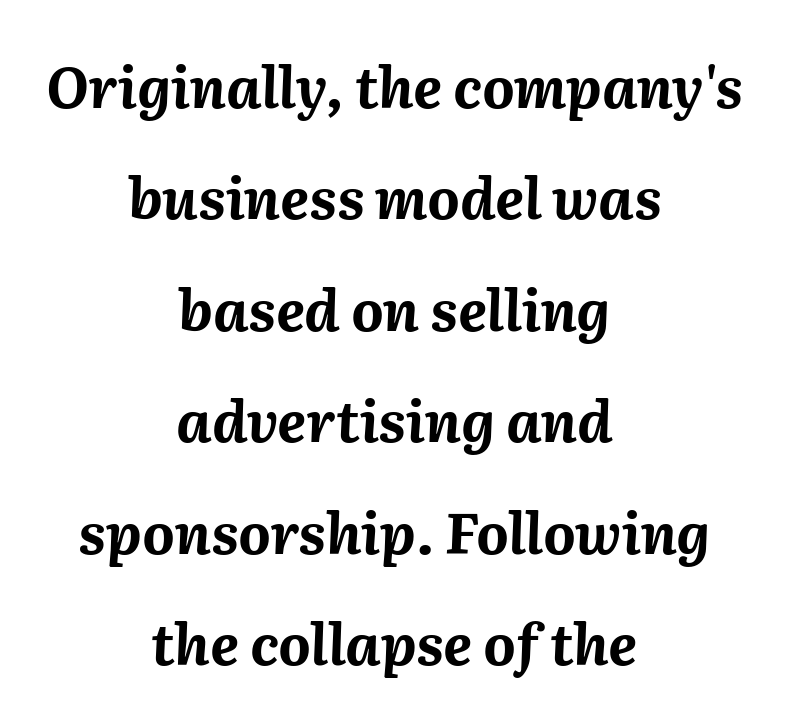
{"italic": "yes", "lean": "right", "slant_degrees": 2, "bold": "yes", "weight": "bold", "width": "normal", "stroke_contrast": "medium", "x_height": "medium", "monospaced": "no", "underline": "no", "align": "center", "line_spacing": "loose", "line_spacing_ratio": 1.99, "letter_spacing": "normal", "letter_spacing_em": 0.0, "glyph_px": 56}
